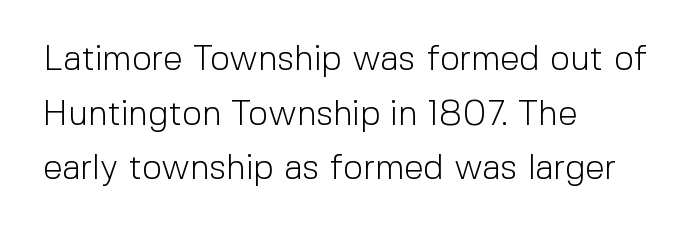
{"serif": "no", "italic": "no", "bold": "no", "weight": "light", "width": "normal", "x_height": "medium", "monospaced": "no", "underline": "no", "align": "left", "line_spacing": "normal", "line_spacing_ratio": 1.56, "letter_spacing": "normal", "letter_spacing_em": 0.0, "glyph_px": 35}
